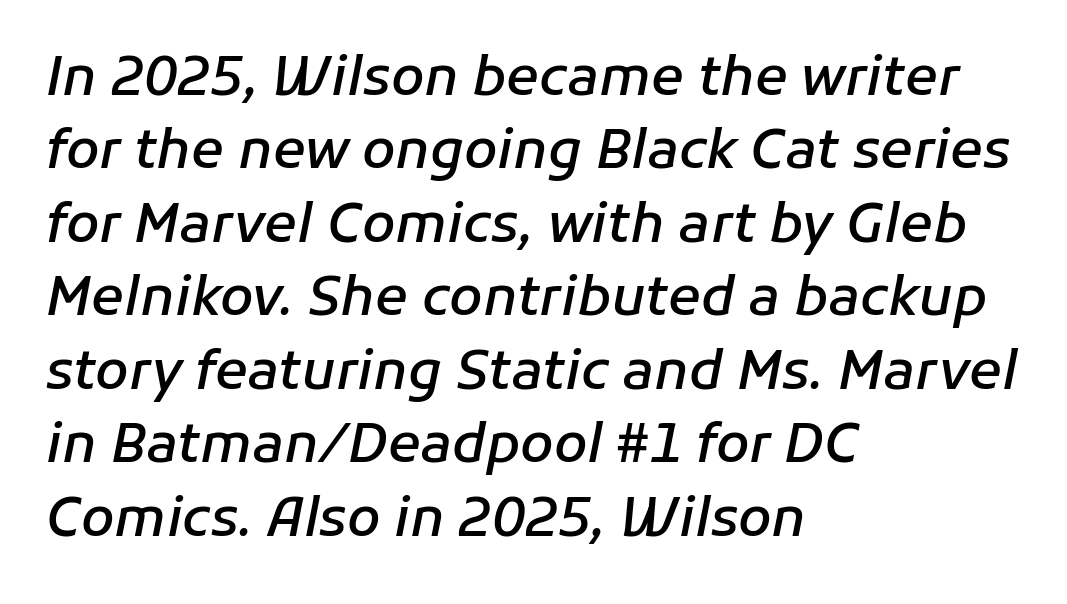
{"italic": "yes", "lean": "right", "slant_degrees": 11, "bold": "semi", "weight": "semibold", "width": "normal", "stroke_contrast": "low", "x_height": "medium", "monospaced": "no", "underline": "no", "align": "left", "line_spacing": "normal", "line_spacing_ratio": 1.36, "letter_spacing": "normal", "letter_spacing_em": 0.0, "glyph_px": 54}
